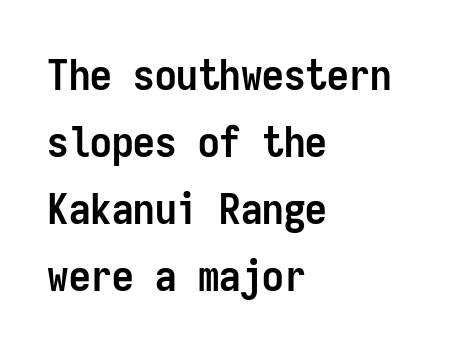
The image shows 43 px semibold, condensed sans-serif type, upright, monospaced; set left-aligned, normal line spacing (1.56x), normal letter spacing, not underlined; low stroke contrast and a medium x-height.
